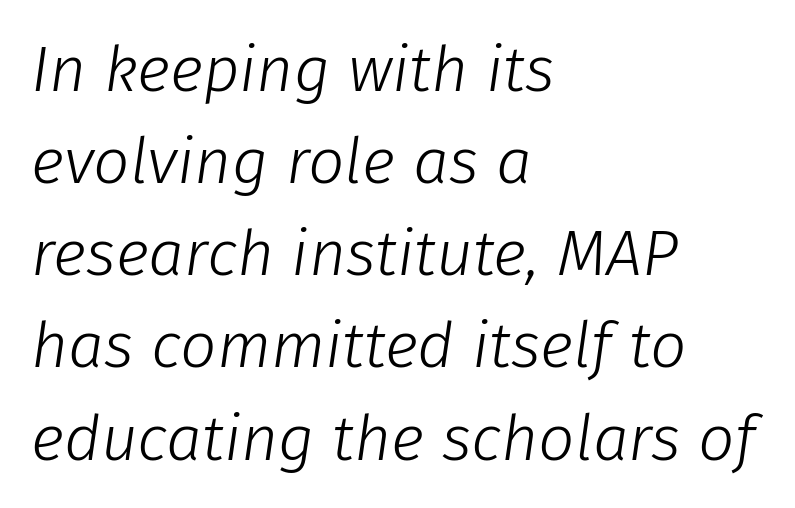
Q: Is the text bold? A: No.
Q: Is the text italic (slanted)? A: Yes, it leans right by about 8 degrees.
Q: Is the text underlined? A: No.
Q: How is the paragraph aligned? A: Left-aligned.
Q: Is the spacing between letters normal or unusually wide? A: Normal.
Q: Is the spacing between lines tight, normal or loose? A: Normal.
Q: Width (condensed, normal, or wide)? A: Normal.
Q: Stroke contrast? A: Low.
Q: x-height? A: Medium.
Q: Monospaced? A: No.
